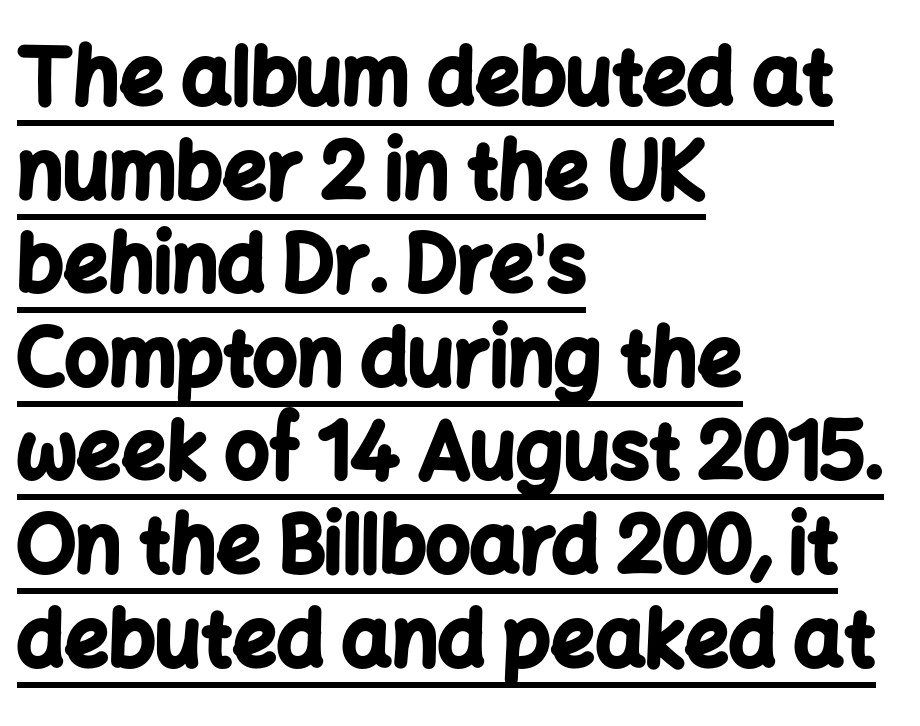
Q: Is the text bold? A: Yes.
Q: Is the text italic (slanted)? A: No, it is upright.
Q: Is the typeface a serif or a sans-serif typeface? A: Sans-serif.
Q: Is the text underlined? A: Yes.
Q: How is the paragraph aligned? A: Left-aligned.
Q: Is the spacing between letters normal or unusually wide? A: Normal.
Q: Width (condensed, normal, or wide)? A: Normal.
Q: Stroke contrast? A: Low.
Q: x-height? A: Medium.
Q: Monospaced? A: No.
